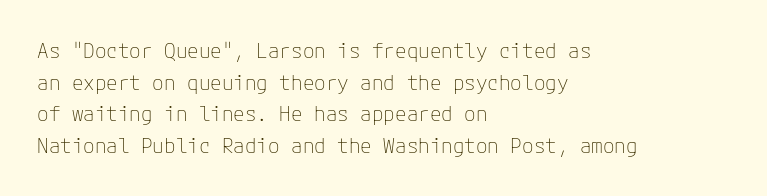
Q: Is the text bold? A: No.
Q: Is the text italic (slanted)? A: No, it is upright.
Q: Is the text underlined? A: No.
Q: How is the paragraph aligned? A: Left-aligned.
Q: Is the spacing between letters normal or unusually wide? A: Normal.
Q: Is the spacing between lines tight, normal or loose? A: Normal.
